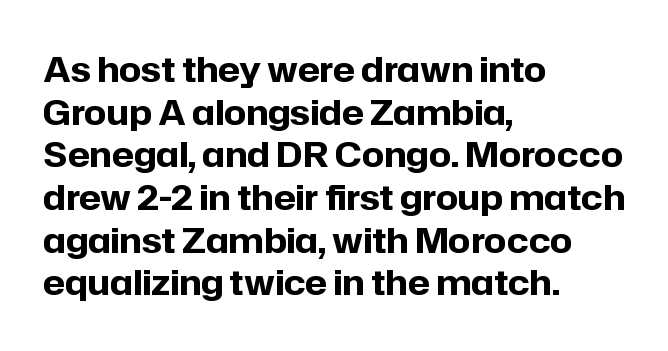
The image shows 35 px bold sans-serif type, upright; set left-aligned, line spacing 1.22x, normal letter spacing, not underlined; low stroke contrast and a medium x-height.
